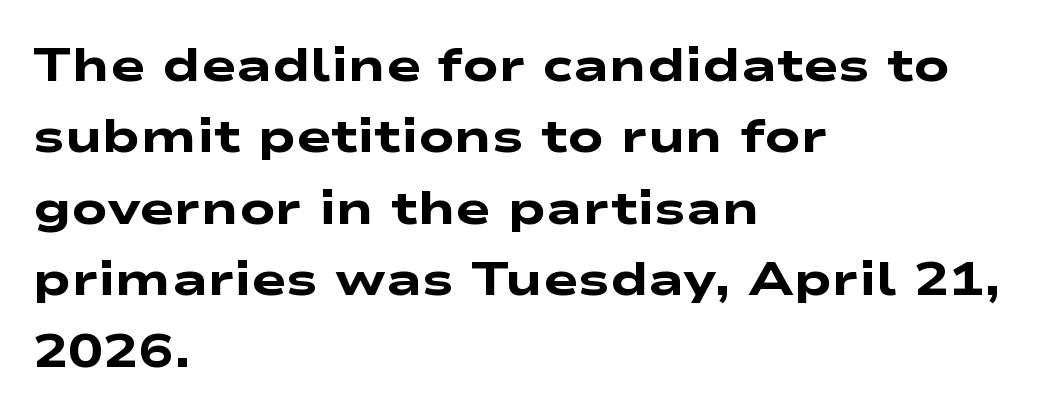
Q: Is the text bold? A: Yes.
Q: Is the typeface a serif or a sans-serif typeface? A: Sans-serif.
Q: Is the text underlined? A: No.
Q: How is the paragraph aligned? A: Left-aligned.
Q: Is the spacing between letters normal or unusually wide? A: Normal.
Q: Is the spacing between lines tight, normal or loose? A: Normal.
Q: Width (condensed, normal, or wide)? A: Wide.
Q: Stroke contrast? A: Low.
Q: x-height? A: Medium.
Q: Monospaced? A: No.
